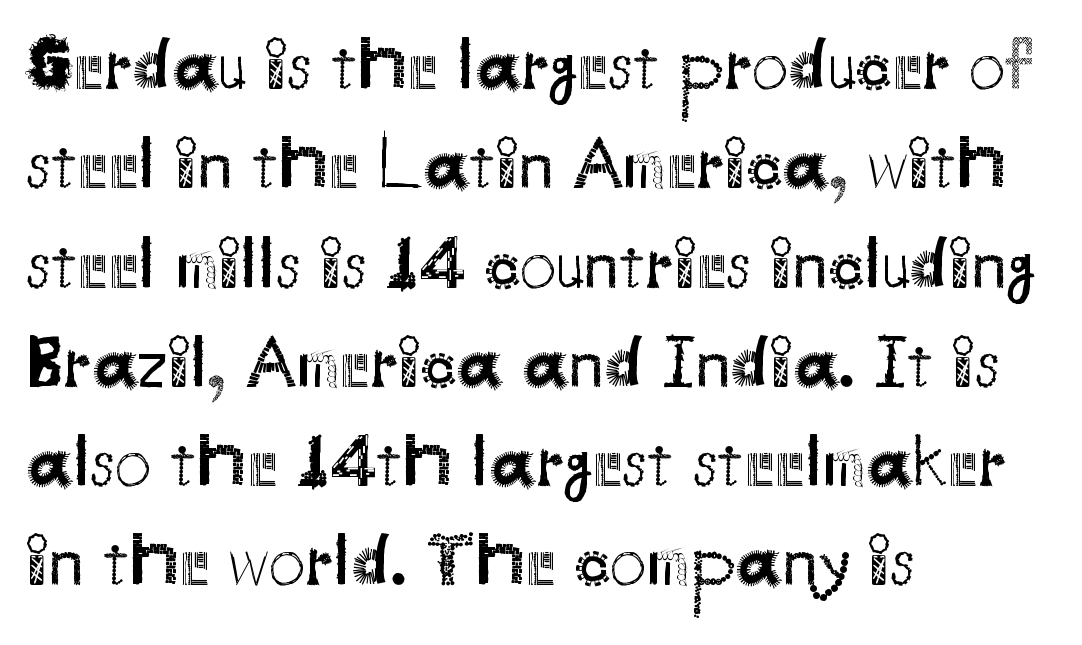
Q: Is the text bold? A: No.
Q: Is the text italic (slanted)? A: No, it is upright.
Q: Is the typeface a serif or a sans-serif typeface? A: Sans-serif.
Q: Is the text underlined? A: No.
Q: How is the paragraph aligned? A: Left-aligned.
Q: Is the spacing between letters normal or unusually wide? A: Normal.
Q: Is the spacing between lines tight, normal or loose? A: Normal.
Q: Width (condensed, normal, or wide)? A: Normal.
Q: Stroke contrast? A: Medium.
Q: x-height? A: Small.
Q: Monospaced? A: No.
